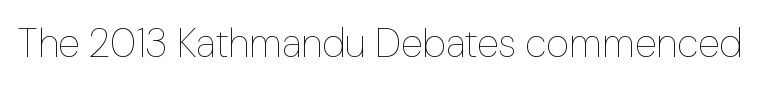
The letters advance in unequal steps, a hallmark of proportional type. You could call the tracking neutral — neither tight nor loose. The specimen omits any rule beneath the text block's lines. Designer's note — italics off, roman on.
